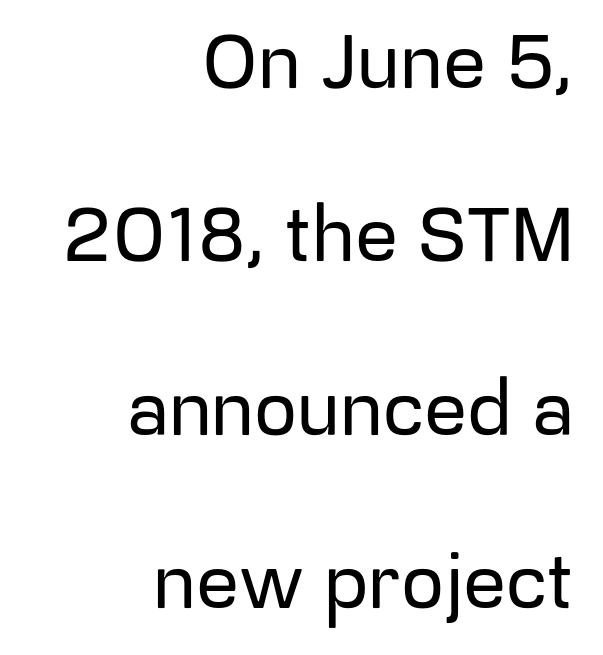
The image shows 76 px sans-serif type, upright; set right-aligned, loose line spacing (2.28x), normal letter spacing, not underlined; low stroke contrast and a medium x-height.
